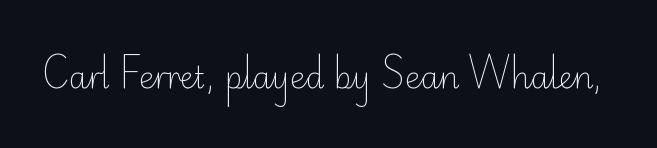
Q: Is the text bold? A: No.
Q: Is the text italic (slanted)? A: No, it is upright.
Q: Is the typeface a serif or a sans-serif typeface? A: Sans-serif.
Q: Is the text underlined? A: No.
Q: Is the spacing between letters normal or unusually wide? A: Normal.
Q: Width (condensed, normal, or wide)? A: Normal.
Q: Stroke contrast? A: Low.
Q: x-height? A: Small.
Q: Monospaced? A: No.
